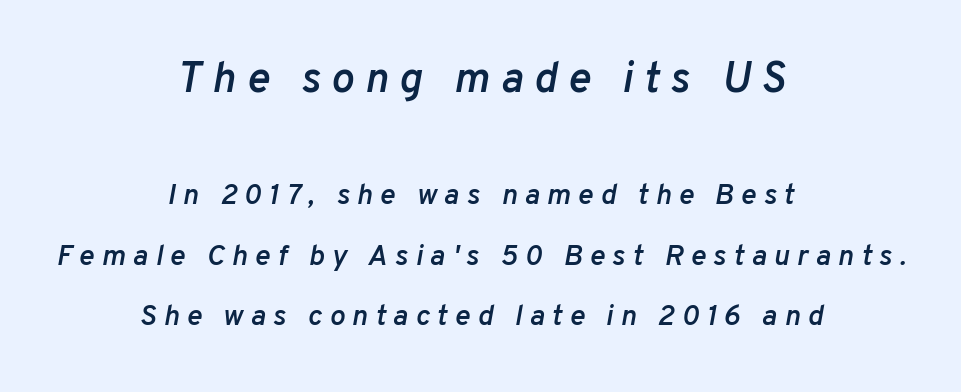
The image shows 43 px semibold type, italic (leaning right); set centered, loose line spacing (2.09x), unusually wide letter spacing (+0.25 em), not underlined; the first (top) block is 1.48x larger; low stroke contrast and a medium x-height.
